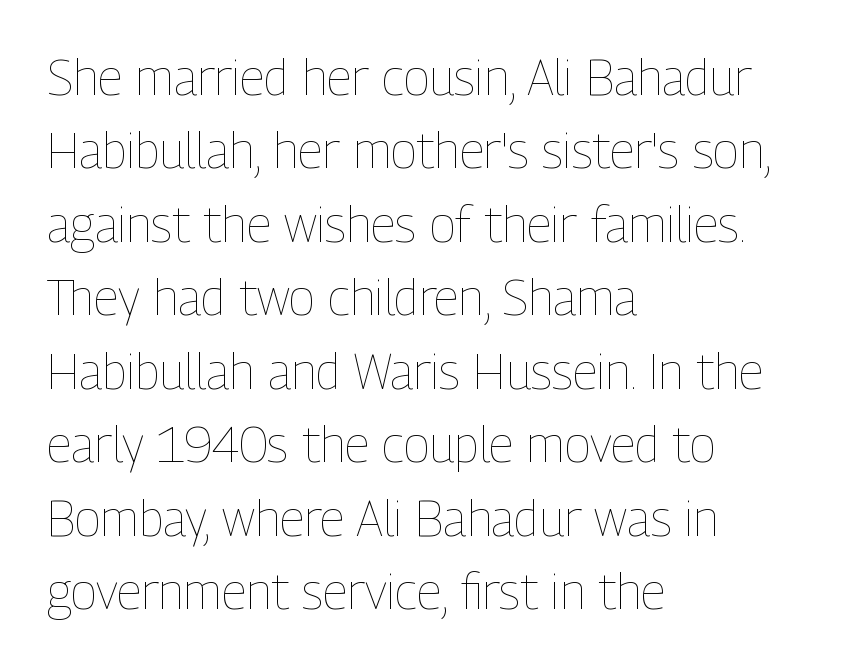
Q: Is the text bold? A: No.
Q: Is the text italic (slanted)? A: No, it is upright.
Q: Is the text underlined? A: No.
Q: How is the paragraph aligned? A: Left-aligned.
Q: Is the spacing between letters normal or unusually wide? A: Normal.
Q: Is the spacing between lines tight, normal or loose? A: Normal.
Q: Width (condensed, normal, or wide)? A: Condensed.
Q: Stroke contrast? A: Low.
Q: x-height? A: Medium.
Q: Monospaced? A: No.
